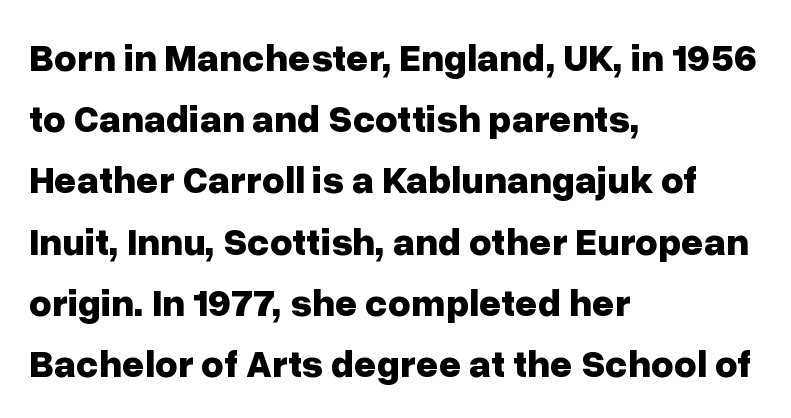
{"serif": "no", "italic": "no", "bold": "yes", "weight": "bold", "width": "normal", "stroke_contrast": "low", "x_height": "medium", "monospaced": "no", "underline": "no", "align": "left", "line_spacing": "normal", "line_spacing_ratio": 1.57, "letter_spacing": "normal", "letter_spacing_em": 0.0, "glyph_px": 39}
